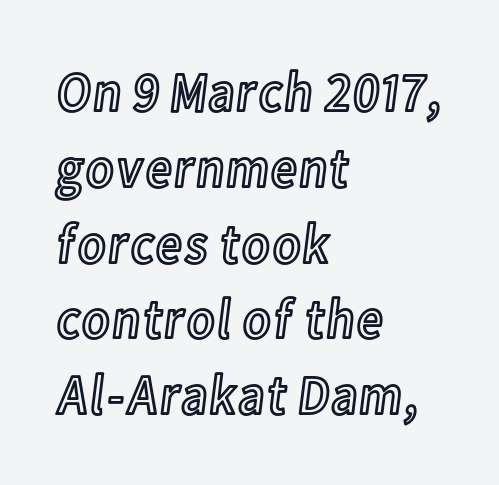
You could not count columns in this text — the font is proportionally spaced. Each new line begins a customary step beneath the previous one. Words float on clear page, feet unadorned. Visually the block forms a straight wall on the left and a jagged coastline on the right.
